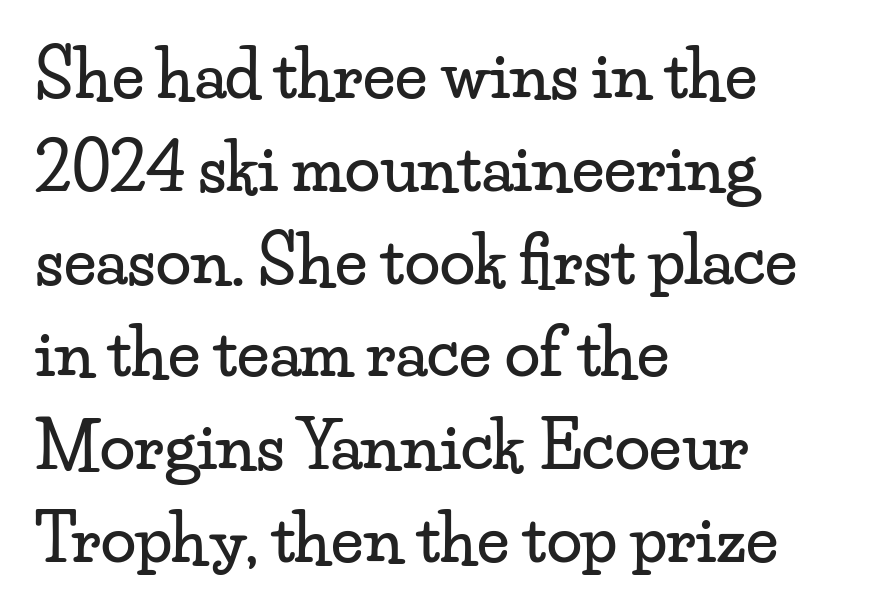
The image shows 64 px wide serif type, upright; set left-aligned, normal line spacing (1.45x), normal letter spacing, not underlined; low stroke contrast and a small x-height.
